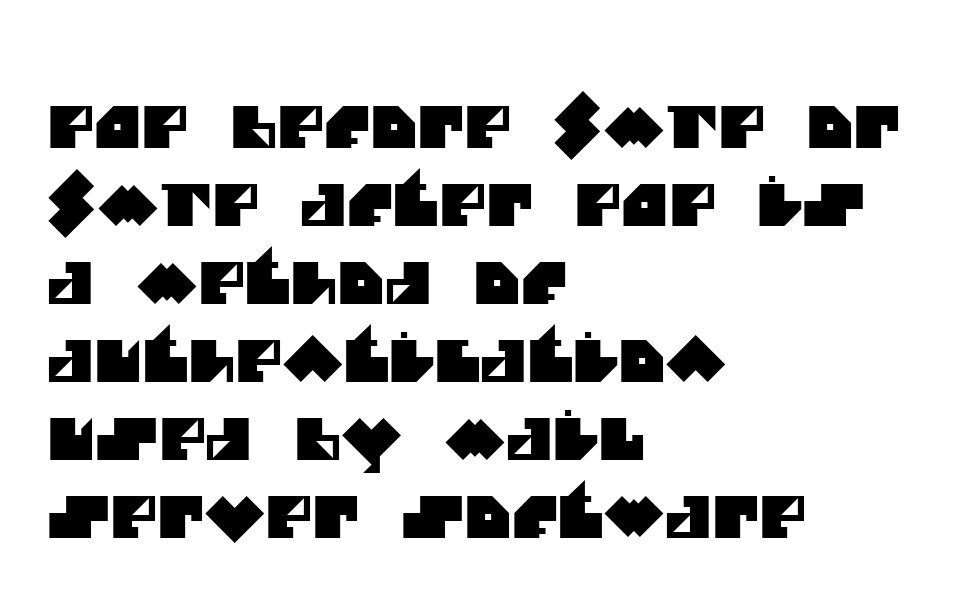
Words float on clear page, feet unadorned. Baseline-to-baseline distance is the conventional proportion of letter height. Serif or sans? Sans — the stroke terminals are bare. Which margin do the lines hug? The left one — the right edge is uneven. Inter-character spacing is left at the font's built-in metrics.
